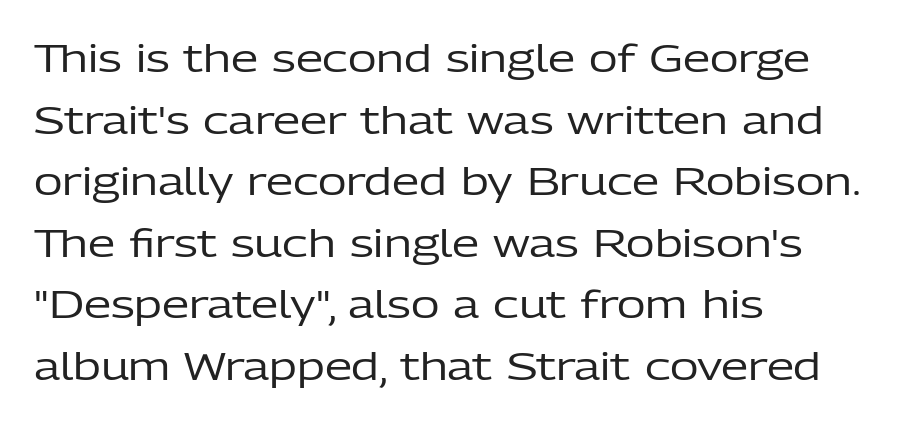
Q: Is the text bold? A: No.
Q: Is the text italic (slanted)? A: No, it is upright.
Q: Is the typeface a serif or a sans-serif typeface? A: Sans-serif.
Q: Is the text underlined? A: No.
Q: How is the paragraph aligned? A: Left-aligned.
Q: Is the spacing between letters normal or unusually wide? A: Normal.
Q: Is the spacing between lines tight, normal or loose? A: Normal.
Q: Width (condensed, normal, or wide)? A: Normal.
Q: Stroke contrast? A: Low.
Q: x-height? A: Medium.
Q: Monospaced? A: No.
